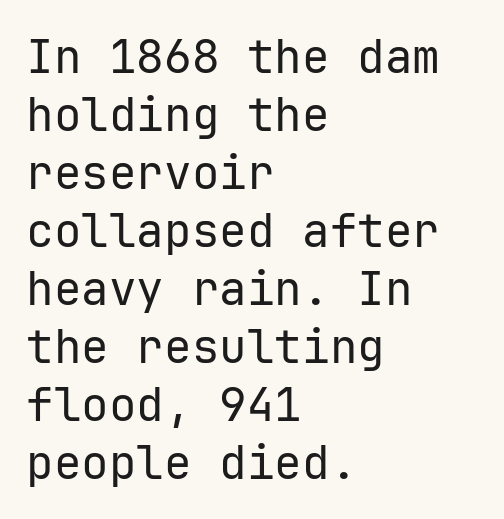
{"serif": "no", "italic": "no", "bold": "no", "weight": "regular", "width": "normal", "stroke_contrast": "low", "x_height": "medium", "monospaced": "yes", "underline": "no", "align": "left", "line_spacing": "normal", "line_spacing_ratio": 1.26, "letter_spacing": "normal", "letter_spacing_em": 0.0, "glyph_px": 46}
